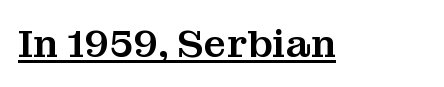
{"serif": "yes", "italic": "no", "width": "normal", "stroke_contrast": "medium", "x_height": "medium", "monospaced": "no", "underline": "yes", "letter_spacing": "normal", "letter_spacing_em": 0.0, "glyph_px": 39}
